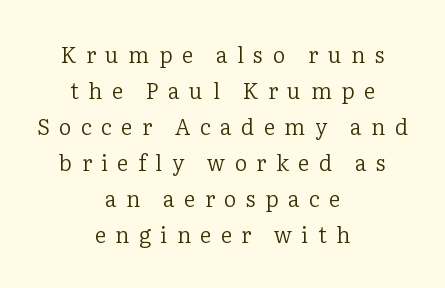
You could only call the tracking loose — the letters float apart. The weight would be labelled regular, book, light, or lighter still. The lettering stays uniformly vertical, giving the passage a roman look. Vertical spacing — default.
